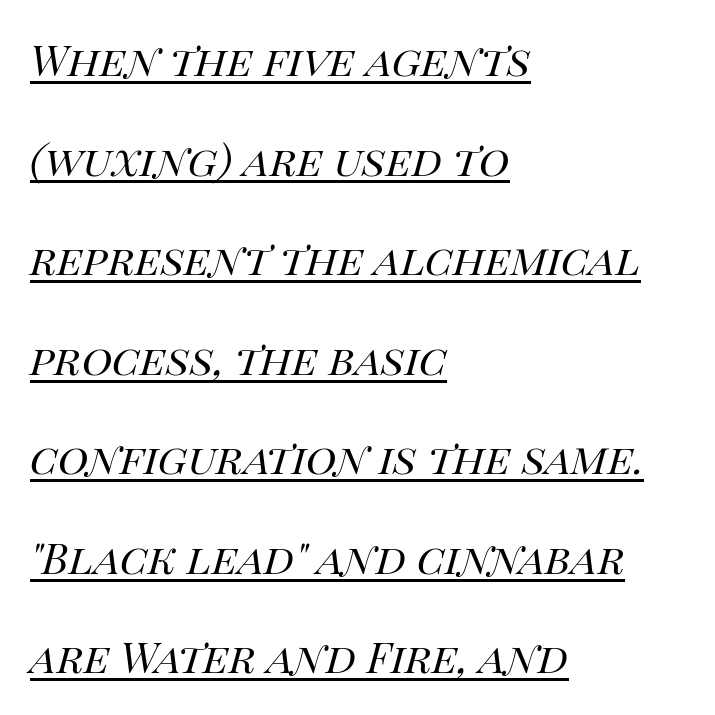
{"italic": "yes", "lean": "right", "slant_degrees": 14, "bold": "no", "weight": "regular", "width": "normal", "stroke_contrast": "high", "x_height": "large", "monospaced": "no", "underline": "yes", "align": "left", "line_spacing": "loose", "line_spacing_ratio": 2.37, "letter_spacing": "normal", "letter_spacing_em": 0.0, "glyph_px": 42}
